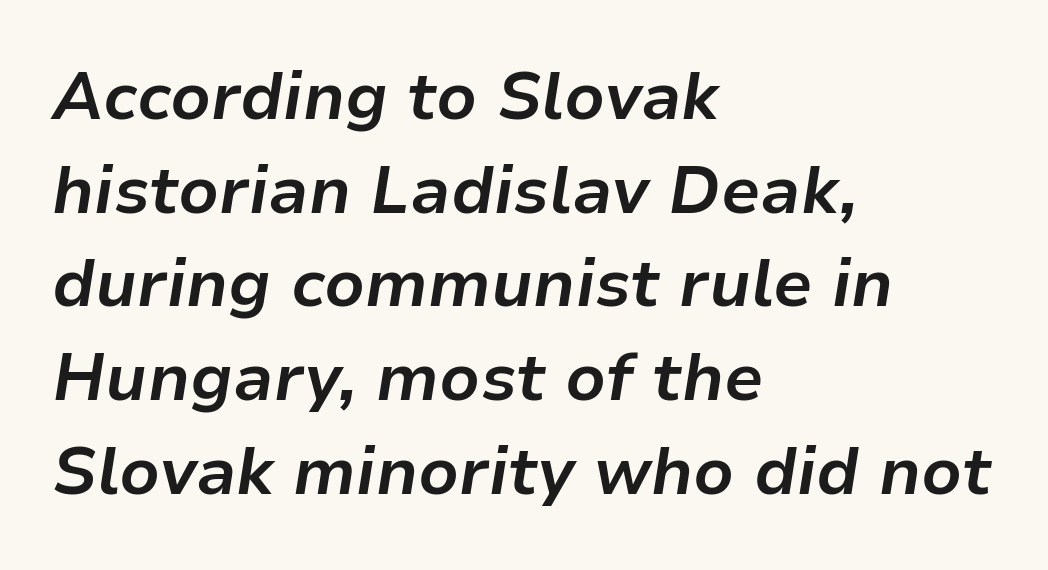
Q: Is the text bold? A: Yes.
Q: Is the text italic (slanted)? A: Yes, it leans right by about 9 degrees.
Q: Is the text underlined? A: No.
Q: How is the paragraph aligned? A: Left-aligned.
Q: Is the spacing between letters normal or unusually wide? A: Normal.
Q: Is the spacing between lines tight, normal or loose? A: Normal.
Q: Width (condensed, normal, or wide)? A: Normal.
Q: Stroke contrast? A: Low.
Q: x-height? A: Medium.
Q: Monospaced? A: No.
